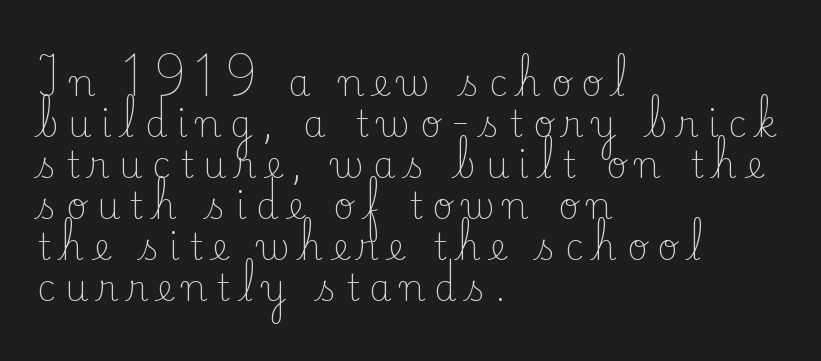
{"serif": "yes", "italic": "no", "bold": "no", "weight": "light", "width": "normal", "stroke_contrast": "low", "x_height": "small", "monospaced": "no", "underline": "no", "align": "left", "line_spacing": "tight", "line_spacing_ratio": 1.14, "letter_spacing": "wide", "letter_spacing_em": 0.26, "glyph_px": 36}
